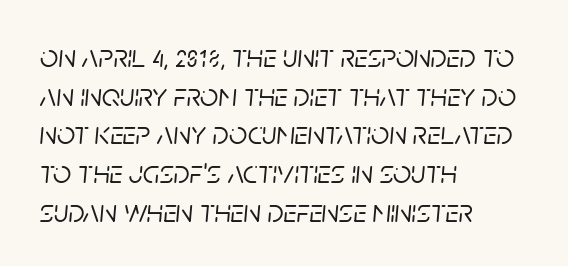
{"italic": "yes", "lean": "right", "slant_degrees": 5, "width": "normal", "stroke_contrast": "low", "x_height": "large", "monospaced": "no", "underline": "no", "align": "left", "line_spacing_ratio": 1.21, "letter_spacing": "normal", "letter_spacing_em": 0.0, "glyph_px": 32}
